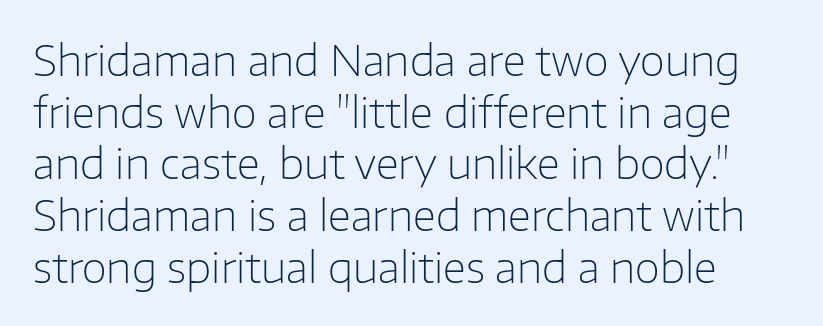
{"serif": "no", "italic": "no", "bold": "no", "weight": "light", "width": "normal", "stroke_contrast": "low", "x_height": "medium", "monospaced": "no", "underline": "no", "line_spacing": "normal", "line_spacing_ratio": 1.26, "letter_spacing": "normal", "letter_spacing_em": 0.0, "glyph_px": 41}
